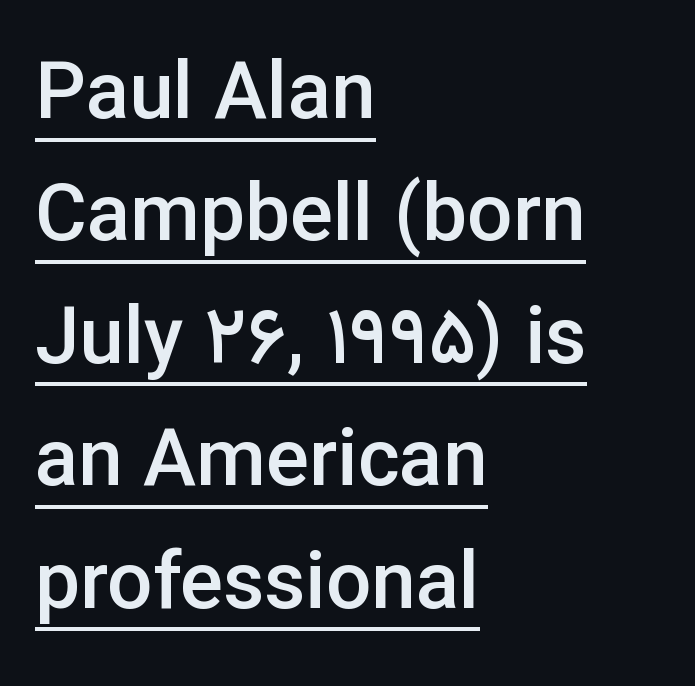
{"serif": "no", "italic": "no", "bold": "semi", "weight": "semibold", "width": "normal", "stroke_contrast": "low", "x_height": "medium", "monospaced": "no", "underline": "yes", "align": "left", "line_spacing": "normal", "line_spacing_ratio": 1.53, "letter_spacing": "normal", "letter_spacing_em": 0.0, "glyph_px": 80}
